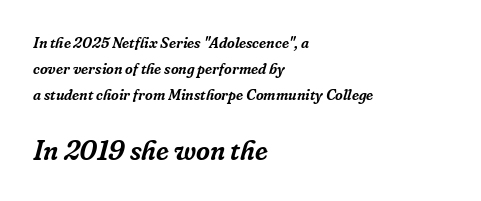
Q: Is the text italic (slanted)? A: Yes, it leans right by about 16 degrees.
Q: Is the text underlined? A: No.
Q: How is the paragraph aligned? A: Left-aligned.
Q: Is the spacing between letters normal or unusually wide? A: Normal.
Q: Which block of text is set in a larger size, the first (top) or the second (bottom)? A: The second (bottom) one.
